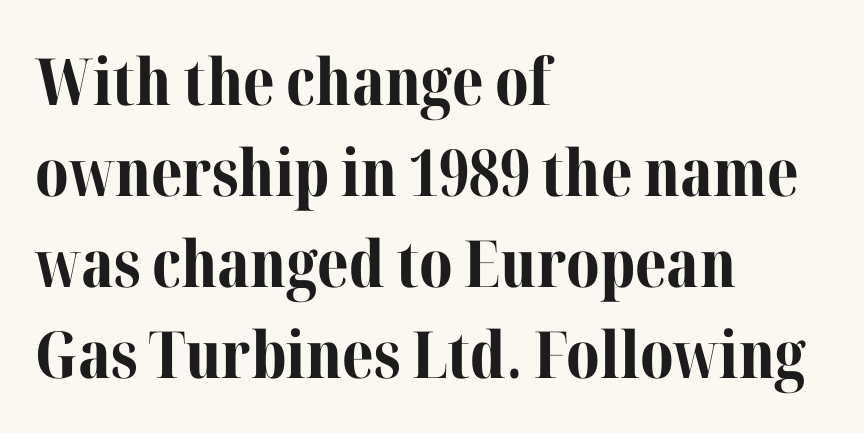
Q: Is the text bold? A: Yes.
Q: Is the text italic (slanted)? A: No, it is upright.
Q: Is the typeface a serif or a sans-serif typeface? A: Serif.
Q: Is the text underlined? A: No.
Q: How is the paragraph aligned? A: Left-aligned.
Q: Is the spacing between letters normal or unusually wide? A: Normal.
Q: Is the spacing between lines tight, normal or loose? A: Normal.
Q: Width (condensed, normal, or wide)? A: Normal.
Q: Stroke contrast? A: Medium.
Q: x-height? A: Medium.
Q: Monospaced? A: No.
